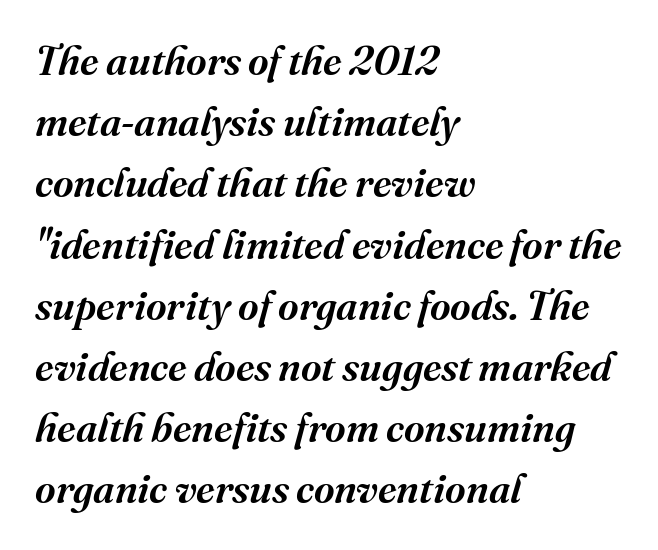
Q: Is the text italic (slanted)? A: Yes, it leans right by about 16 degrees.
Q: Is the typeface a serif or a sans-serif typeface? A: Serif.
Q: Is the text underlined? A: No.
Q: How is the paragraph aligned? A: Left-aligned.
Q: Is the spacing between letters normal or unusually wide? A: Normal.
Q: Is the spacing between lines tight, normal or loose? A: Normal.
Q: Width (condensed, normal, or wide)? A: Normal.
Q: Stroke contrast? A: Medium.
Q: x-height? A: Medium.
Q: Monospaced? A: No.
